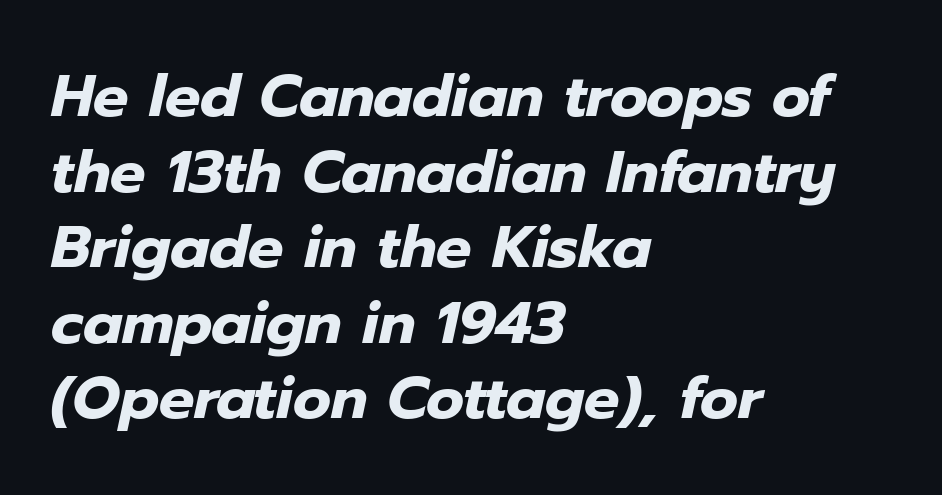
The image shows 59 px heavy type, italic (leaning right); set left-aligned, normal line spacing (1.28x), normal letter spacing, not underlined; low stroke contrast and a medium x-height.
